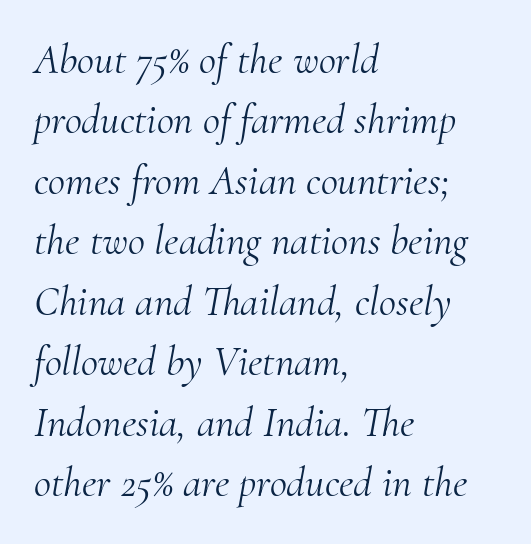
Leading matches the norm, producing a regular column. A typesetter would call this proportional, since set widths differ per character. The glyphs look as if they've been sheared to an angle. The foot of each line stays bare and open. Compared with a centered layout, this one pins lines to the left instead. To sum up the face: it has serifs.
